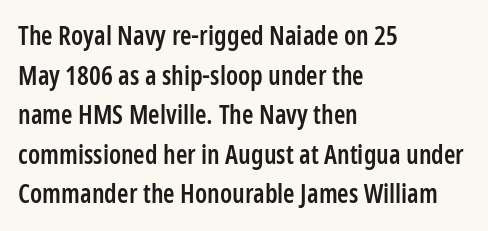
If you measured baseline to baseline, you'd find a middling distance. The typesetting leans somewhat heavy: a semibold. Which margin do the lines hug? The left one — the right edge is uneven. The font's upright variant was chosen for this text.
